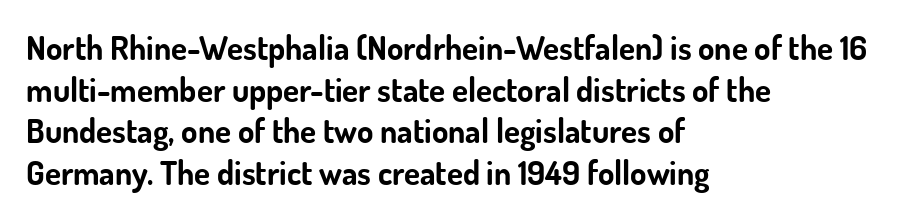
The image shows 33 px bold sans-serif type, upright; set left-aligned, normal line spacing (1.26x), normal letter spacing, not underlined; low stroke contrast and a small x-height.
